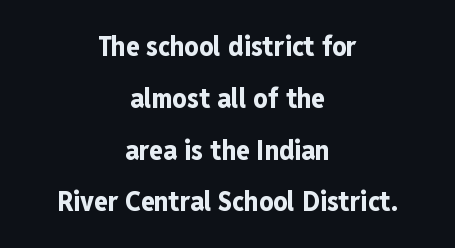
Do the letters lean? They stand straight. Plain, unruled lines of type. These lines are composed in type without serifs. Both edges are ragged and mirror each other, which tells us the setting is centered. Compared with an ordinary text face, these strokes are far heavier — a full bold.
